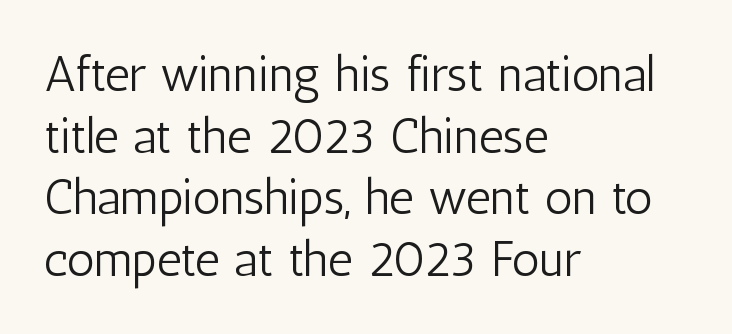
Q: Is the text bold? A: No.
Q: Is the text italic (slanted)? A: No, it is upright.
Q: Is the typeface a serif or a sans-serif typeface? A: Sans-serif.
Q: Is the text underlined? A: No.
Q: How is the paragraph aligned? A: Left-aligned.
Q: Is the spacing between letters normal or unusually wide? A: Normal.
Q: Is the spacing between lines tight, normal or loose? A: Normal.
Q: Width (condensed, normal, or wide)? A: Condensed.
Q: Stroke contrast? A: Low.
Q: x-height? A: Medium.
Q: Monospaced? A: No.
